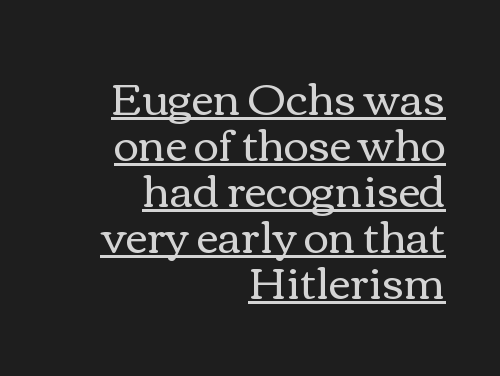
The lettering is marked with a stroke running underneath it. Baseline-to-baseline distance is barely more than the letter height. The rendering keeps characters at their native spacing. Do the characters align in a grid? No, the font is proportional. A roman cut, with each character standing at attention.
